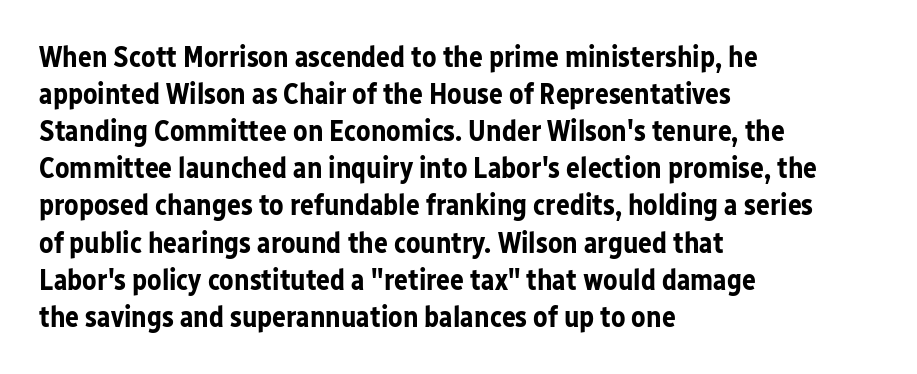
Q: Is the text bold? A: Yes.
Q: Is the text italic (slanted)? A: No, it is upright.
Q: Is the typeface a serif or a sans-serif typeface? A: Sans-serif.
Q: Is the text underlined? A: No.
Q: How is the paragraph aligned? A: Left-aligned.
Q: Is the spacing between letters normal or unusually wide? A: Normal.
Q: Is the spacing between lines tight, normal or loose? A: Normal.
Q: Width (condensed, normal, or wide)? A: Normal.
Q: Stroke contrast? A: Low.
Q: x-height? A: Medium.
Q: Monospaced? A: No.
